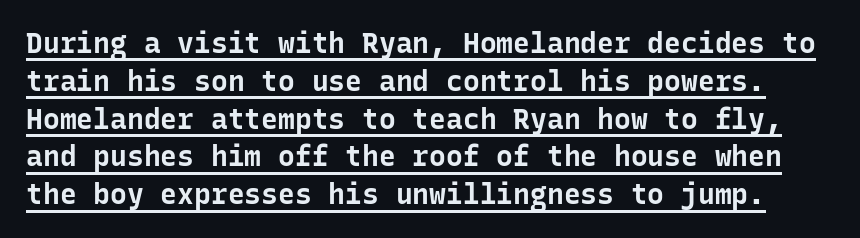
{"serif": "no", "italic": "no", "bold": "yes", "weight": "bold", "width": "normal", "stroke_contrast": "low", "x_height": "medium", "monospaced": "yes", "underline": "yes", "line_spacing": "normal", "line_spacing_ratio": 1.35, "letter_spacing": "normal", "letter_spacing_em": 0.0, "glyph_px": 28}
